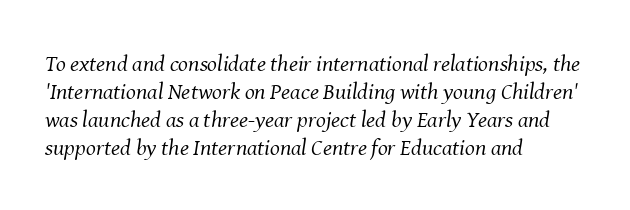
Q: Is the text bold? A: No.
Q: Is the text italic (slanted)? A: Yes, it leans right by about 8 degrees.
Q: Is the text underlined? A: No.
Q: How is the paragraph aligned? A: Left-aligned.
Q: Is the spacing between letters normal or unusually wide? A: Normal.
